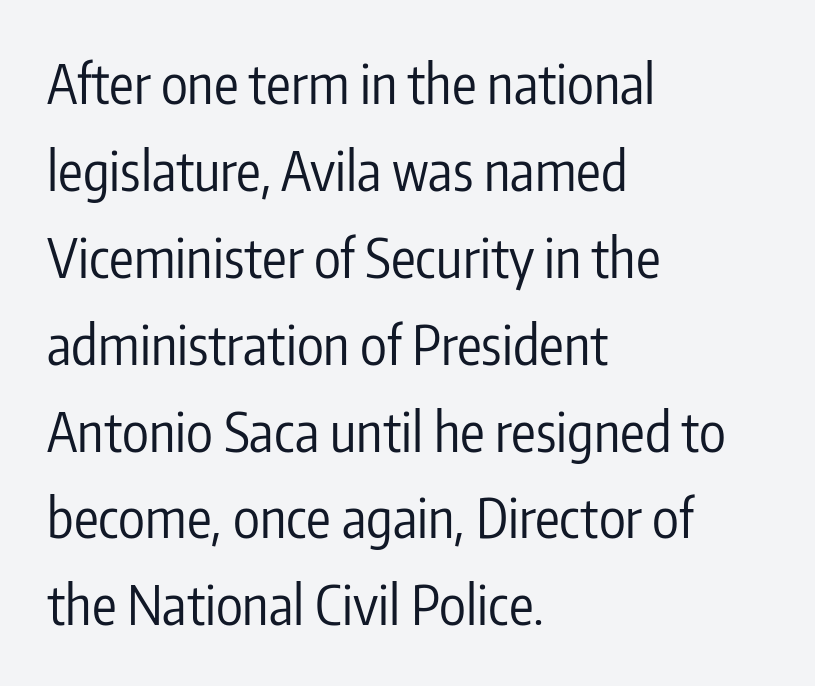
Q: Is the text bold? A: No.
Q: Is the text italic (slanted)? A: No, it is upright.
Q: Is the typeface a serif or a sans-serif typeface? A: Sans-serif.
Q: Is the text underlined? A: No.
Q: How is the paragraph aligned? A: Left-aligned.
Q: Is the spacing between letters normal or unusually wide? A: Normal.
Q: Is the spacing between lines tight, normal or loose? A: Normal.
Q: Width (condensed, normal, or wide)? A: Condensed.
Q: Stroke contrast? A: Low.
Q: x-height? A: Medium.
Q: Monospaced? A: No.
